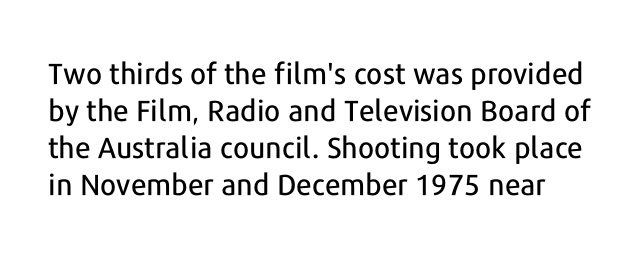
Q: Is the text italic (slanted)? A: No, it is upright.
Q: Is the typeface a serif or a sans-serif typeface? A: Sans-serif.
Q: Is the text underlined? A: No.
Q: Is the spacing between letters normal or unusually wide? A: Normal.
Q: Is the spacing between lines tight, normal or loose? A: Normal.
Q: Width (condensed, normal, or wide)? A: Normal.
Q: Stroke contrast? A: Low.
Q: x-height? A: Medium.
Q: Monospaced? A: No.
